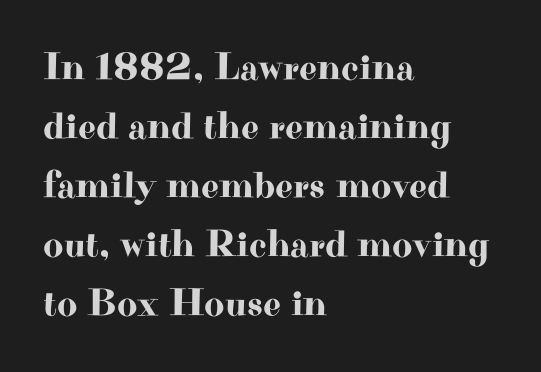
The image shows 39 px wide serif type, upright; set left-aligned, normal line spacing (1.51x), normal letter spacing, not underlined; high stroke contrast and a small x-height.
